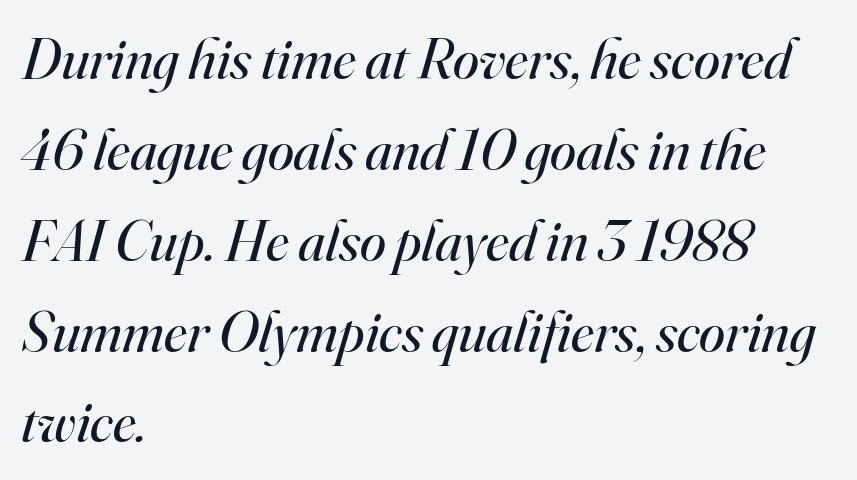
Q: Is the text bold? A: No.
Q: Is the text italic (slanted)? A: Yes, it leans right by about 16 degrees.
Q: Is the typeface a serif or a sans-serif typeface? A: Serif.
Q: Is the text underlined? A: No.
Q: How is the paragraph aligned? A: Left-aligned.
Q: Is the spacing between letters normal or unusually wide? A: Normal.
Q: Is the spacing between lines tight, normal or loose? A: Normal.
Q: Width (condensed, normal, or wide)? A: Normal.
Q: Stroke contrast? A: High.
Q: x-height? A: Small.
Q: Monospaced? A: No.
